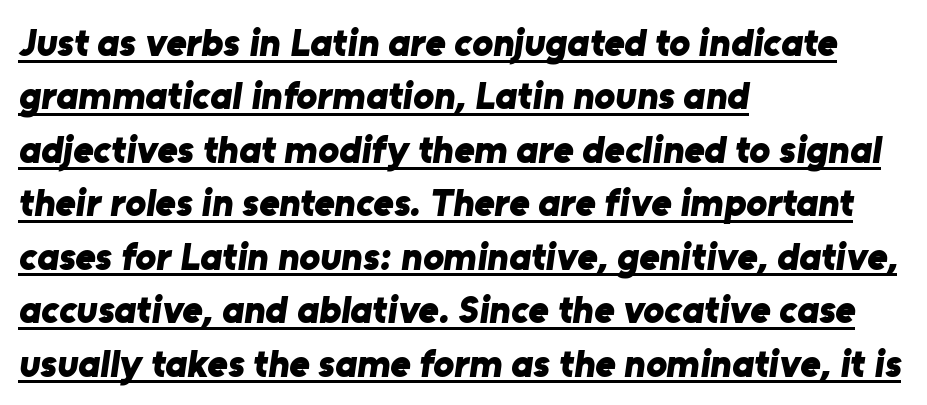
The image shows 39 px bold sans-serif type; set left-aligned, normal line spacing (1.37x), normal letter spacing, underlined; low stroke contrast and a medium x-height.
